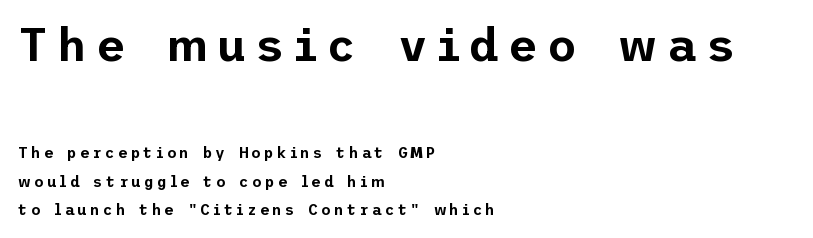
Q: Is the text italic (slanted)? A: No, it is upright.
Q: Is the typeface a serif or a sans-serif typeface? A: Sans-serif.
Q: Is the text underlined? A: No.
Q: How is the paragraph aligned? A: Left-aligned.
Q: Is the spacing between letters normal or unusually wide? A: Unusually wide.
Q: Is the spacing between lines tight, normal or loose? A: Loose.
Q: Which block of text is set in a larger size, the first (top) or the second (bottom)? A: The first (top) one.
Q: Width (condensed, normal, or wide)? A: Normal.
Q: Stroke contrast? A: Low.
Q: x-height? A: Medium.
